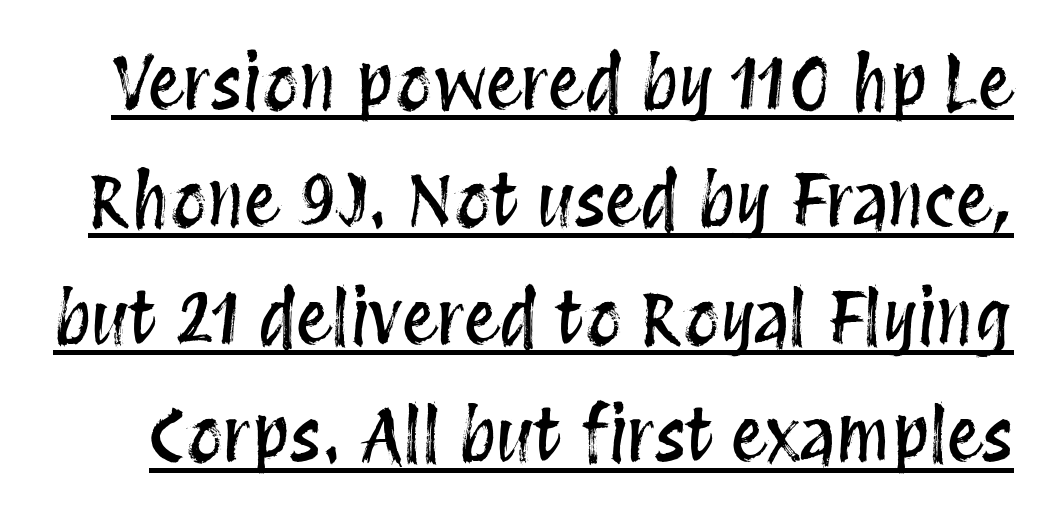
Reading down the column, the eye jumps a familiar distance to each next line. Decoration check: the copy is underlined. It's the straight-up-and-down kind of type. Caption: standard tracking, unaltered. Think of a printed novel: that variable character pitch is what you see here.
